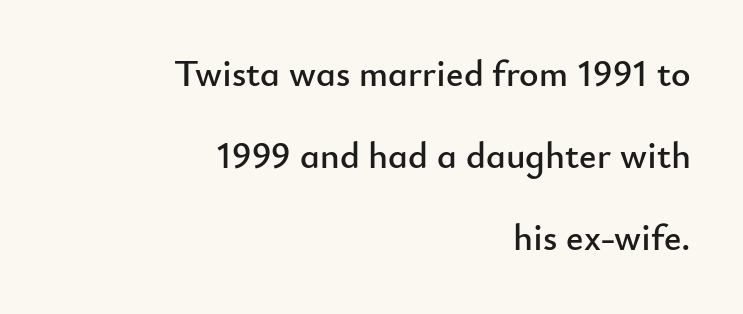
{"serif": "no", "italic": "no", "width": "normal", "stroke_contrast": "low", "x_height": "small", "monospaced": "no", "underline": "no", "align": "right", "line_spacing": "loose", "line_spacing_ratio": 2.22, "letter_spacing": "normal", "letter_spacing_em": 0.0, "glyph_px": 37}
